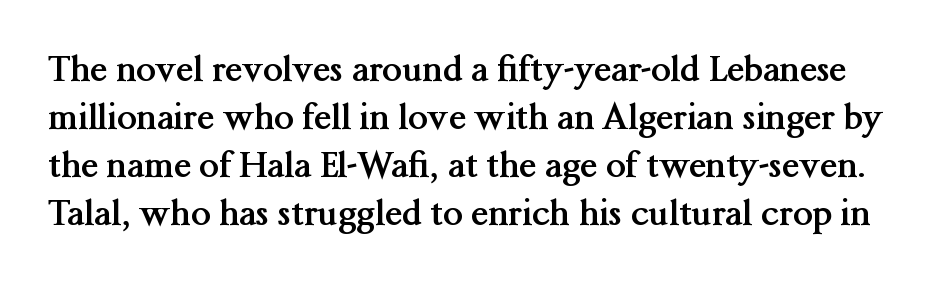
{"serif": "yes", "italic": "no", "bold": "yes", "weight": "semibold", "width": "normal", "stroke_contrast": "medium", "x_height": "medium", "monospaced": "no", "underline": "no", "line_spacing": "normal", "line_spacing_ratio": 1.37, "letter_spacing": "normal", "letter_spacing_em": 0.0, "glyph_px": 35}
